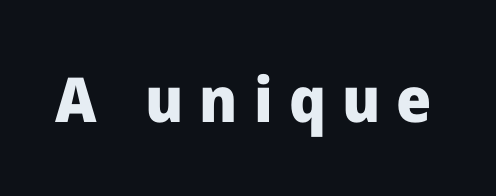
{"serif": "no", "italic": "no", "bold": "yes", "weight": "heavy", "width": "normal", "stroke_contrast": "low", "x_height": "medium", "monospaced": "no", "underline": "no", "letter_spacing": "wide", "letter_spacing_em": 0.26, "glyph_px": 62}
